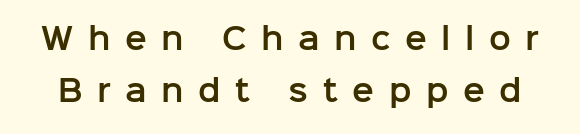
{"serif": "no", "italic": "no", "width": "normal", "stroke_contrast": "low", "x_height": "medium", "monospaced": "no", "underline": "no", "line_spacing_ratio": 1.78, "letter_spacing": "wide", "letter_spacing_em": 0.5, "glyph_px": 29}
